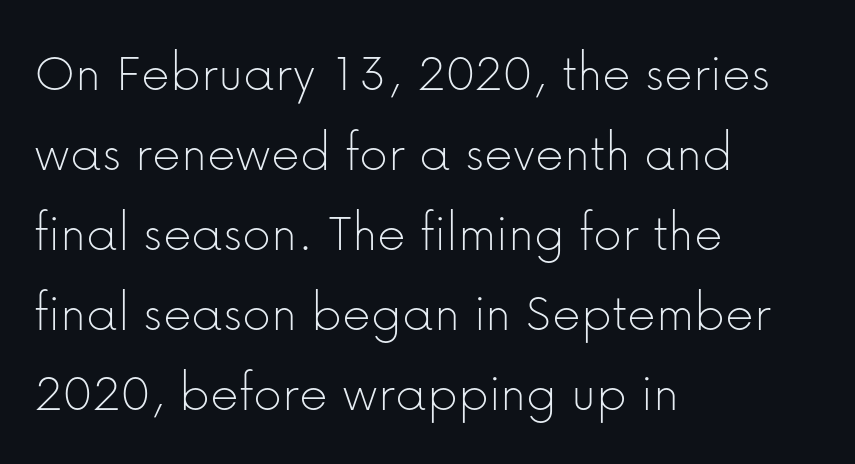
The image shows 56 px thin sans-serif type, upright; set left-aligned, normal line spacing (1.43x), normal letter spacing, not underlined; low stroke contrast and a medium x-height.
